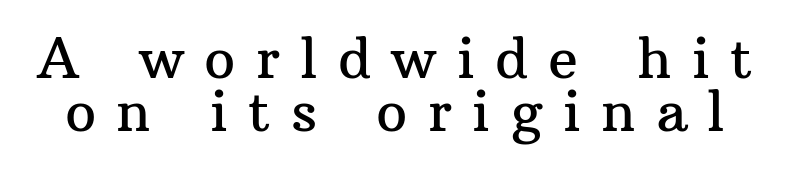
Compared with typical body copy, the letter spacing here is much looser. Note: serifs present on the glyphs. Quick note: not italic, upright. Summary of vertical rhythm: compact, with narrow interline spacing. The passage shown is not underscored anywhere.
